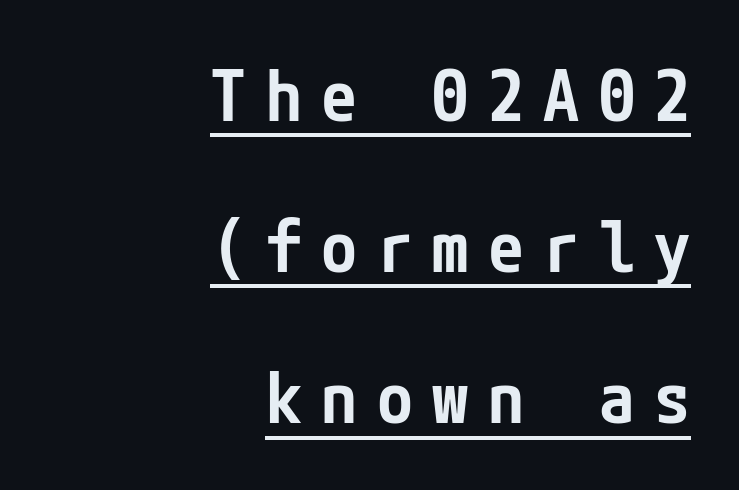
Decoration check: the copy is underlined. How would I describe the line gaps? Wide and relaxed. Are there feet on the stems? There aren't — it's a sans. If you drew a ruler down the right edge, every line would touch it.
